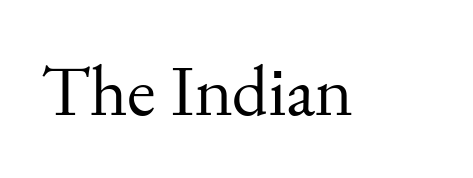
{"serif": "yes", "italic": "no", "bold": "no", "weight": "regular", "width": "normal", "stroke_contrast": "medium", "x_height": "small", "monospaced": "no", "underline": "no", "letter_spacing": "normal", "letter_spacing_em": 0.0, "glyph_px": 73}
